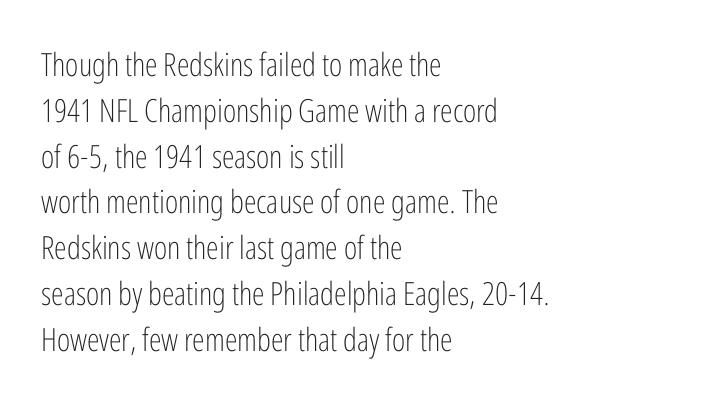
Q: Is the text bold? A: No.
Q: Is the text italic (slanted)? A: No, it is upright.
Q: Is the typeface a serif or a sans-serif typeface? A: Sans-serif.
Q: Is the text underlined? A: No.
Q: How is the paragraph aligned? A: Left-aligned.
Q: Is the spacing between letters normal or unusually wide? A: Normal.
Q: Is the spacing between lines tight, normal or loose? A: Normal.
Q: Width (condensed, normal, or wide)? A: Condensed.
Q: Stroke contrast? A: Low.
Q: x-height? A: Medium.
Q: Monospaced? A: No.
